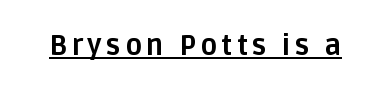
Vertical strokes here are truly vertical. A rule runs beneath these lines of type. Here the designer chose a conventional face with non-uniform glyph widths. Look at the stroke-to-counter ratio: heavy, a bold.
